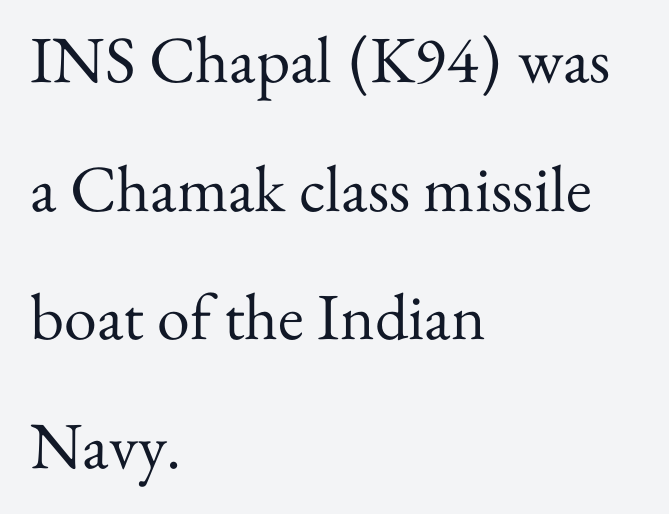
Q: Is the text bold? A: No.
Q: Is the text italic (slanted)? A: No, it is upright.
Q: Is the typeface a serif or a sans-serif typeface? A: Serif.
Q: Is the text underlined? A: No.
Q: How is the paragraph aligned? A: Left-aligned.
Q: Is the spacing between letters normal or unusually wide? A: Normal.
Q: Is the spacing between lines tight, normal or loose? A: Loose.
Q: Width (condensed, normal, or wide)? A: Normal.
Q: Stroke contrast? A: Medium.
Q: x-height? A: Small.
Q: Monospaced? A: No.
